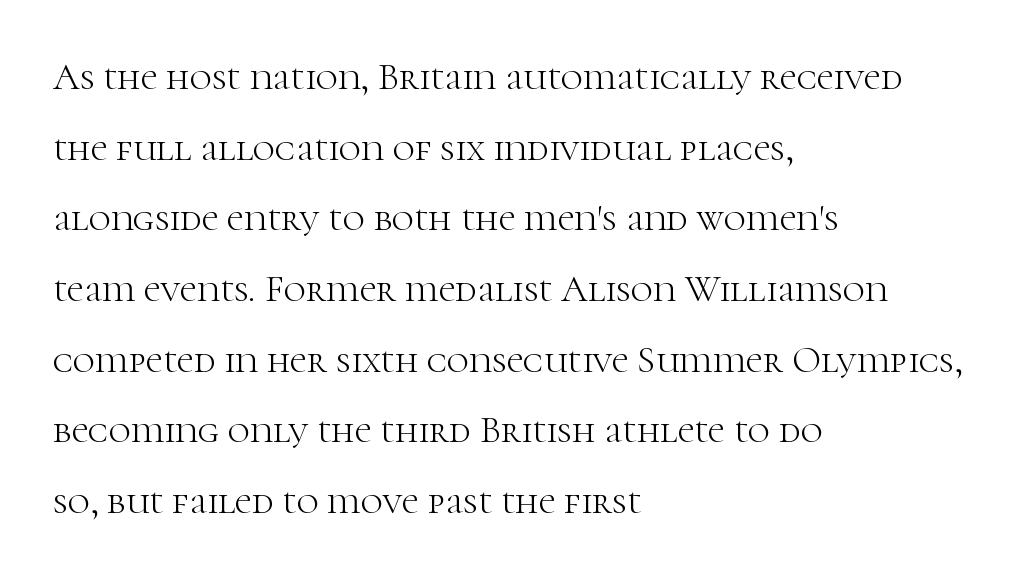
The baseline area is clear. Small tapered or slab feet sit at the stroke ends, so this counts as serif. These lines were composed using upright roman letters. The face used here is proportionally spaced, like ordinary book or web type.
